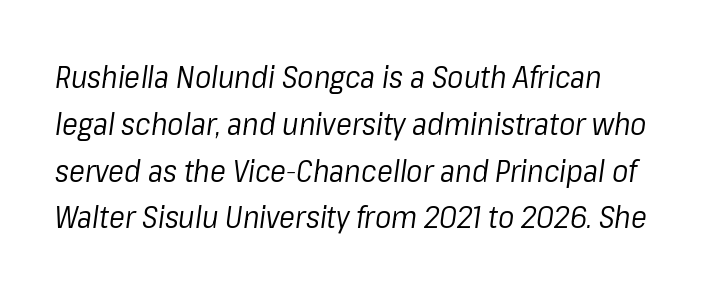
The passage shown is typed in a proportional face where columns would drift. Clear beneath every line of the passage. The lines sit at an ordinary, default distance from one another. The text block is weighted toward the left margin, trailing off unevenly rightward. The letterforms sit at book weight or below.
